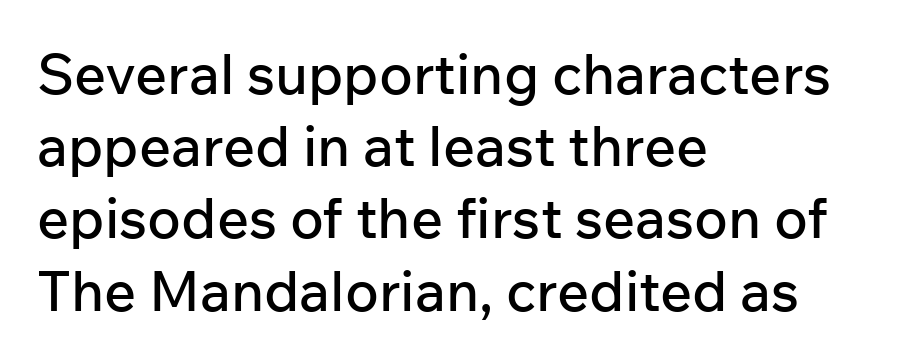
{"serif": "no", "italic": "no", "width": "normal", "stroke_contrast": "low", "x_height": "medium", "monospaced": "no", "underline": "no", "align": "left", "line_spacing": "normal", "line_spacing_ratio": 1.29, "letter_spacing": "normal", "letter_spacing_em": 0.0, "glyph_px": 56}
